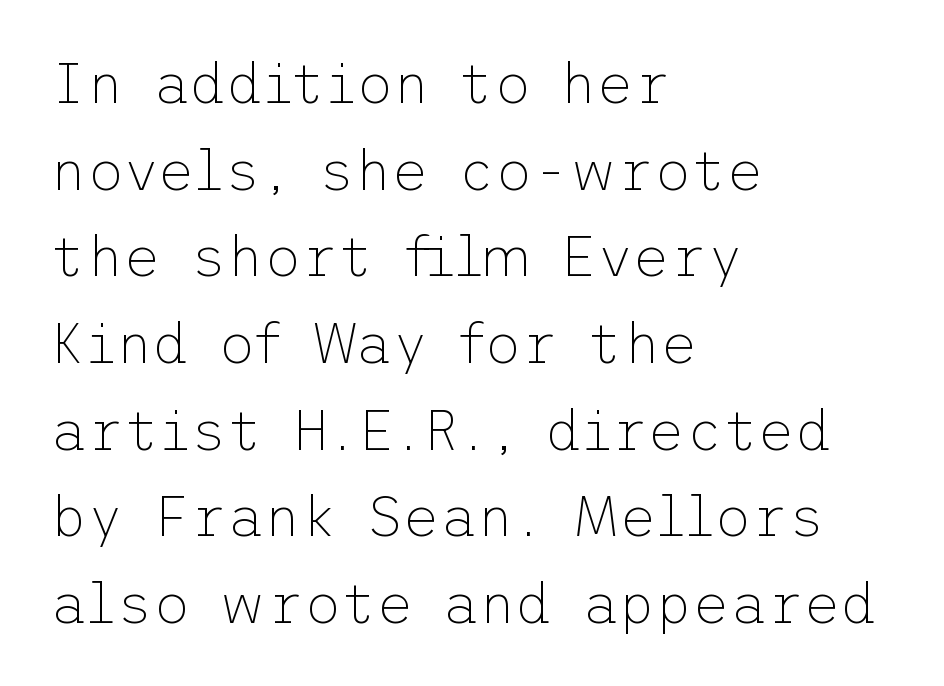
{"serif": "no", "italic": "no", "bold": "no", "weight": "thin", "width": "normal", "stroke_contrast": "low", "x_height": "medium", "underline": "no", "align": "left", "line_spacing": "normal", "line_spacing_ratio": 1.52, "letter_spacing": "normal", "letter_spacing_em": 0.0, "glyph_px": 57}
